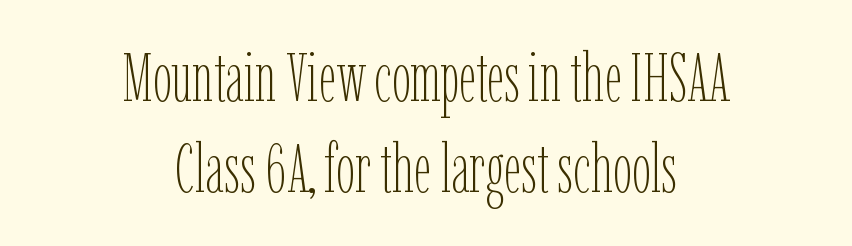
Q: Is the text bold? A: No.
Q: Is the text italic (slanted)? A: No, it is upright.
Q: Is the text underlined? A: No.
Q: How is the paragraph aligned? A: Centered.
Q: Is the spacing between letters normal or unusually wide? A: Normal.
Q: Is the spacing between lines tight, normal or loose? A: Normal.
Q: Width (condensed, normal, or wide)? A: Condensed.
Q: Stroke contrast? A: Low.
Q: x-height? A: Medium.
Q: Monospaced? A: No.
